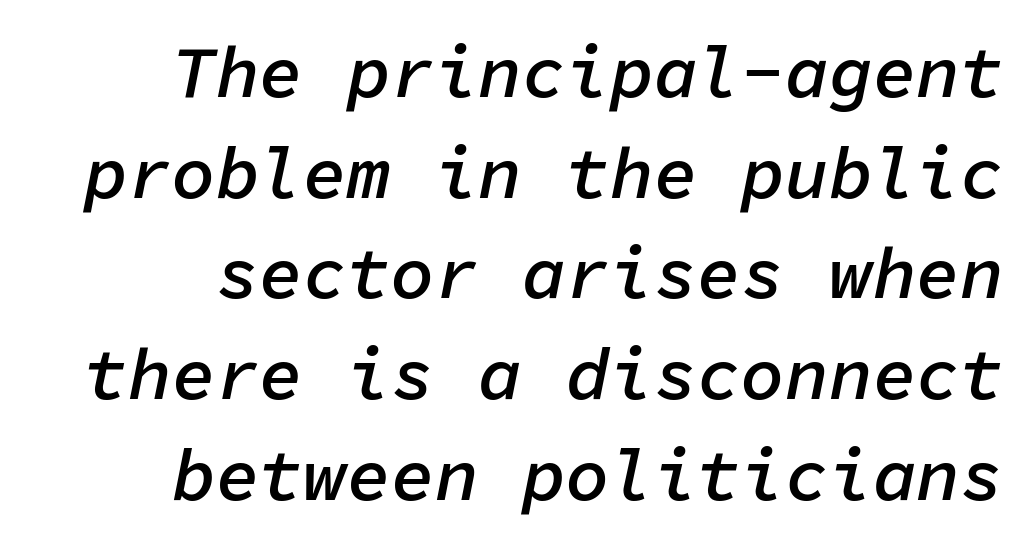
In CSS terms this would be text-align: right. Lines of text with bare space underneath. Characters follow at the spacing the type designer built in. Firm but not heavy-handed strokes: this text is semibold. Here the designer chose a console-style face with uniform glyph widths. Is the type slanted? Yes — the strokes lean at a clear angle.
